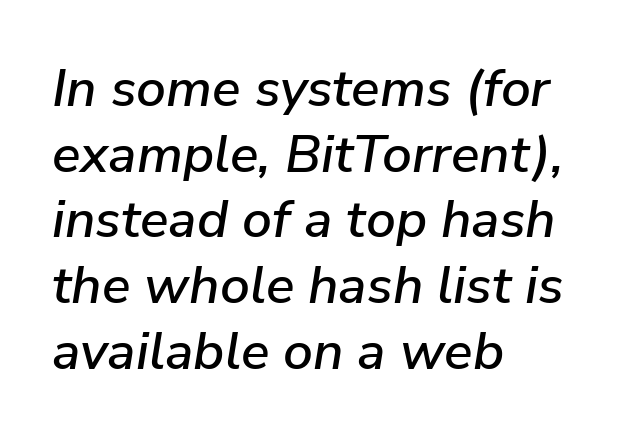
The gap between lines stays unmarked. A typesetter would call this zero additional tracking. Note the varied advance widths — an 'i' is clearly narrower than an 'm'. A student would call this left alignment; a typographer would say flush left, rag right.
